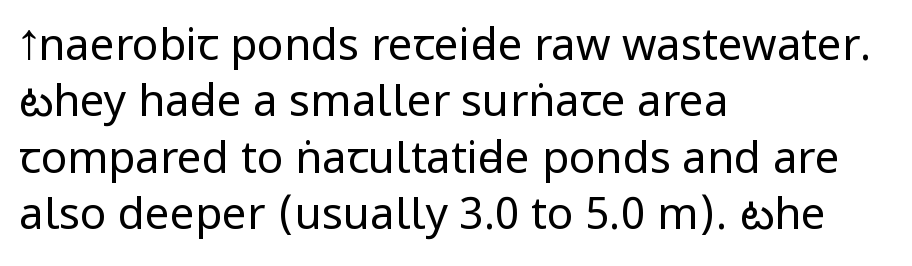
{"serif": "no", "italic": "no", "bold": "no", "weight": "regular", "width": "condensed", "stroke_contrast": "low", "underline": "no", "align": "left", "line_spacing": "normal", "line_spacing_ratio": 1.28, "letter_spacing": "normal", "letter_spacing_em": 0.0, "glyph_px": 44}
